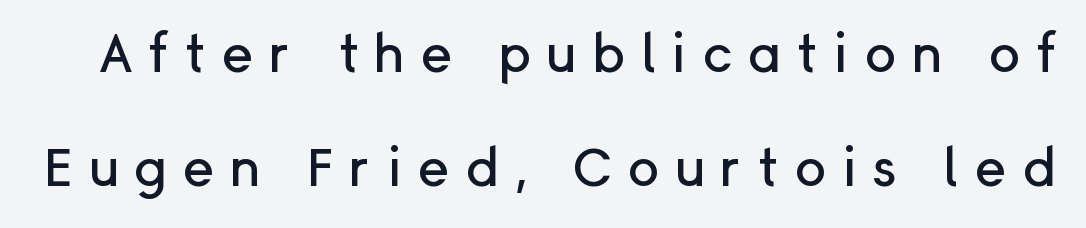
Q: Is the text italic (slanted)? A: No, it is upright.
Q: Is the typeface a serif or a sans-serif typeface? A: Sans-serif.
Q: Is the text underlined? A: No.
Q: Is the spacing between letters normal or unusually wide? A: Unusually wide.
Q: Is the spacing between lines tight, normal or loose? A: Loose.
Q: Width (condensed, normal, or wide)? A: Normal.
Q: Stroke contrast? A: Low.
Q: x-height? A: Medium.
Q: Monospaced? A: No.
